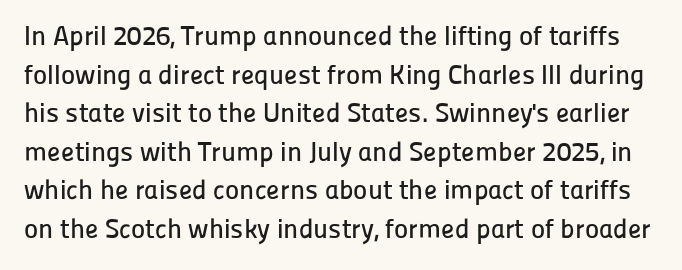
The image shows 27 px text type, upright; set normal line spacing (1.43x), normal letter spacing, not underlined.
